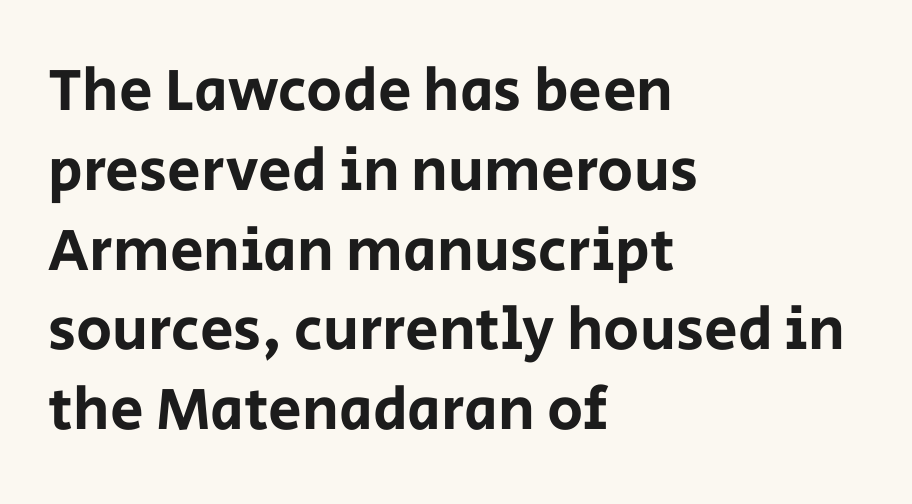
The image shows 60 px sans-serif type, upright; set left-aligned, normal line spacing (1.33x), normal letter spacing, not underlined; low stroke contrast and a large x-height.
